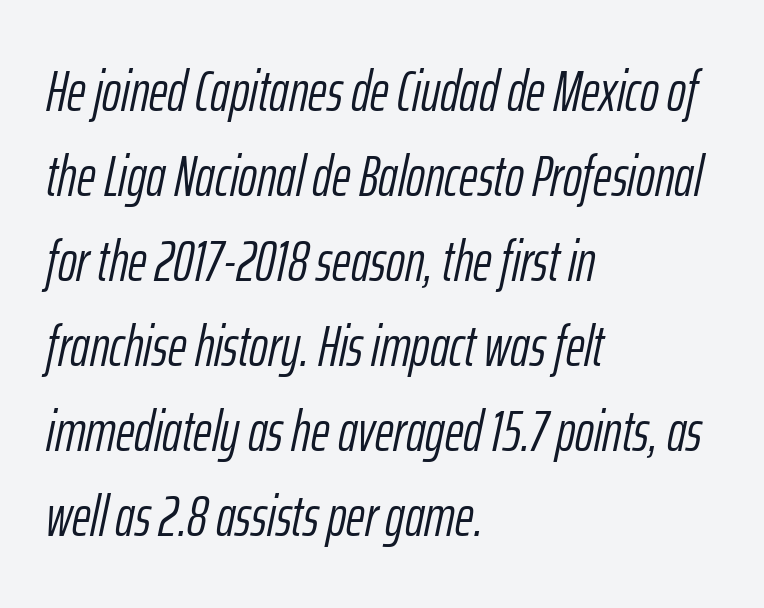
{"italic": "yes", "lean": "right", "slant_degrees": 12, "bold": "no", "weight": "light", "width": "condensed", "stroke_contrast": "low", "x_height": "medium", "monospaced": "no", "underline": "no", "align": "left", "line_spacing": "normal", "line_spacing_ratio": 1.49, "letter_spacing": "normal", "letter_spacing_em": 0.0, "glyph_px": 57}
